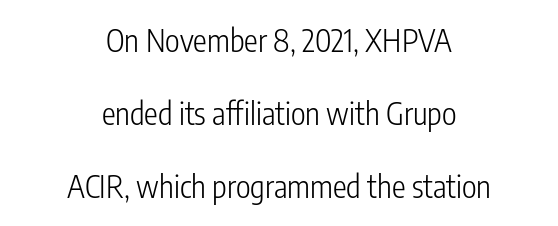
The face looks like a standard text weight, possibly lighter. Check under the words: just untouched page. Vertical strokes here are truly vertical. Words appear dense and cohesive because spacing is normal. A student would call this center alignment; a typographer would say set centered. The vertical gap from one line to the next is large.
